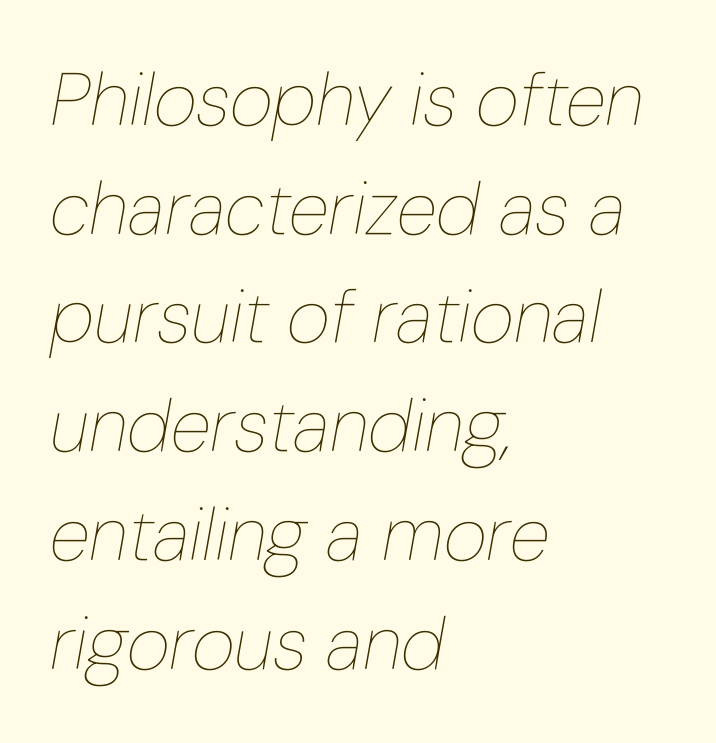
Q: Is the text bold? A: No.
Q: Is the text italic (slanted)? A: Yes, it leans right by about 10 degrees.
Q: Is the text underlined? A: No.
Q: How is the paragraph aligned? A: Left-aligned.
Q: Is the spacing between letters normal or unusually wide? A: Normal.
Q: Is the spacing between lines tight, normal or loose? A: Normal.
Q: Width (condensed, normal, or wide)? A: Condensed.
Q: Stroke contrast? A: Low.
Q: x-height? A: Medium.
Q: Monospaced? A: No.
